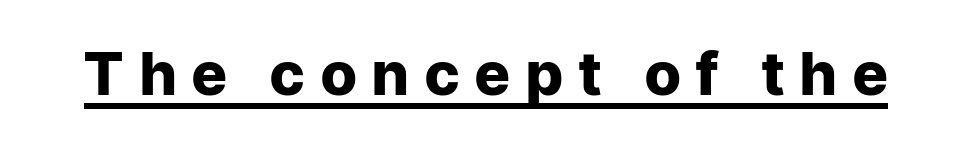
{"serif": "no", "italic": "no", "bold": "yes", "weight": "heavy", "width": "normal", "stroke_contrast": "low", "x_height": "medium", "monospaced": "no", "underline": "yes", "letter_spacing": "wide", "letter_spacing_em": 0.27, "glyph_px": 60}
